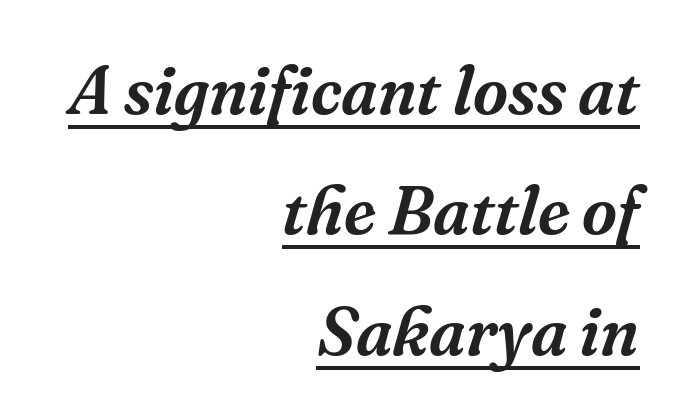
The type family on display is of the serif kind. This is underlined copy, the kind a proofreader might mark for attention. A typesetter would call this proportional, since set widths differ per character. Rendered with sloped, italic letterforms. Inter-character spacing is left at the font's built-in metrics.
